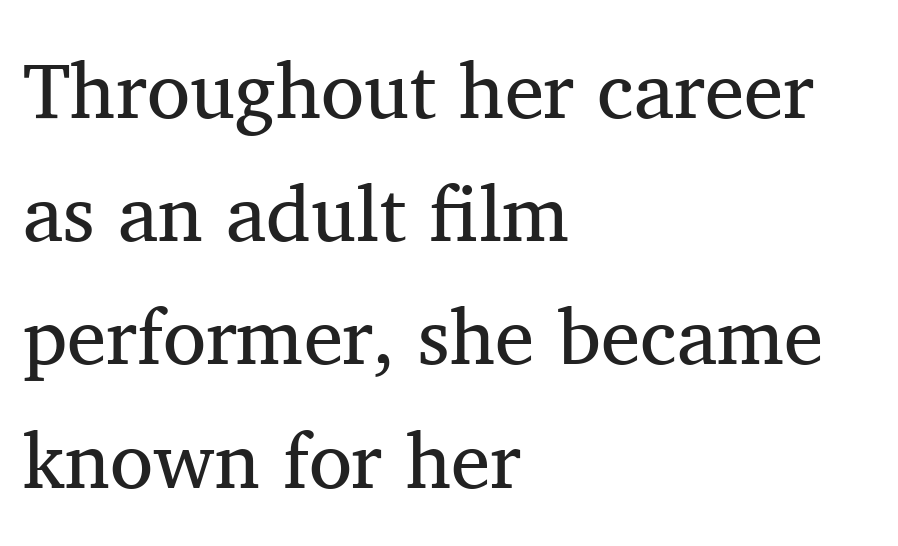
If you drew a line through each stem, it would be perfectly vertical. Regarding serifs, this sample has them. Each row of text sits above clean, open space. Compared with a centered layout, this one pins lines to the left instead. Weight: not bold — regular or lighter.
